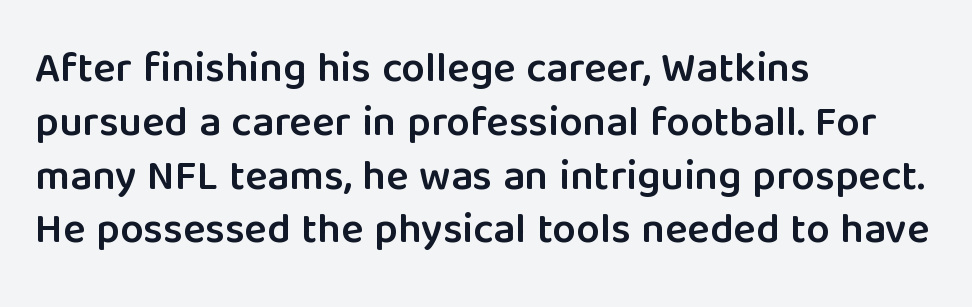
Just letters on the line, the space beneath them empty. All the whitespace from short lines collects on the right. Examine the stroke ends and you'll find no serifs. Rows of type keep a routine distance in the vertical direction.
